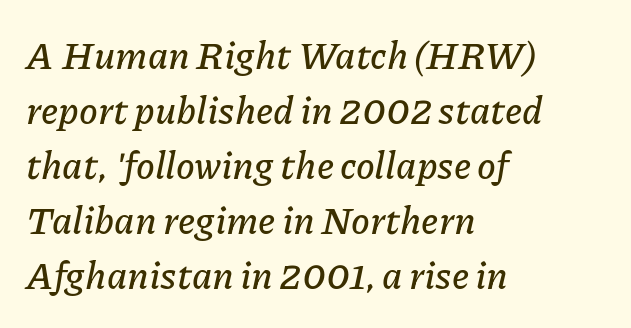
The image shows 38 px text type, italic (leaning right); set left-aligned, normal line spacing (1.45x), normal letter spacing, not underlined; low stroke contrast and a medium x-height.
